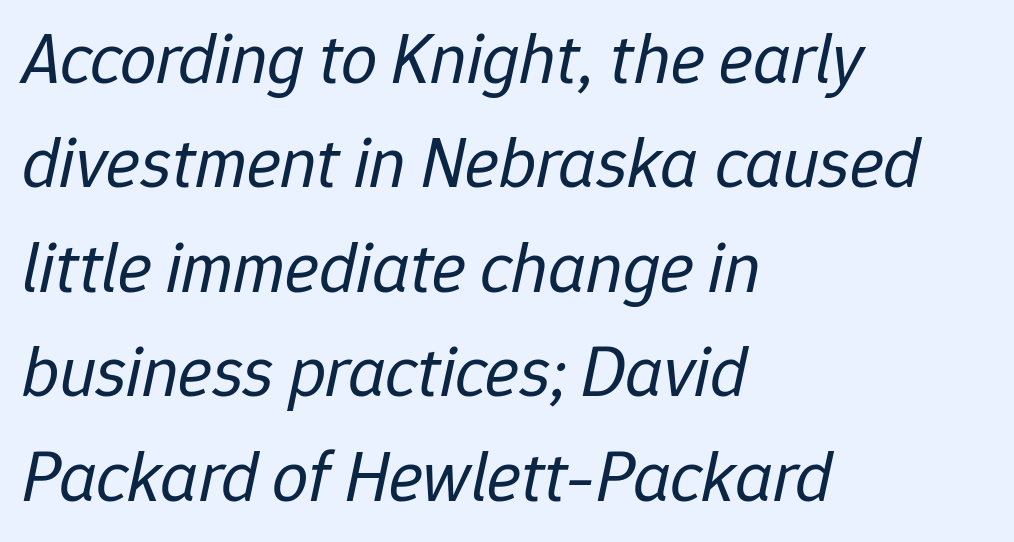
{"italic": "yes", "lean": "right", "slant_degrees": 12, "bold": "no", "weight": "regular", "width": "normal", "stroke_contrast": "low", "x_height": "medium", "monospaced": "no", "underline": "no", "align": "left", "line_spacing": "normal", "line_spacing_ratio": 1.45, "letter_spacing": "normal", "letter_spacing_em": 0.0, "glyph_px": 72}
